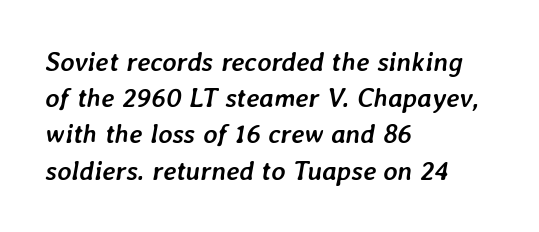
A clean baseline with only descenders dipping below it. This sample uses plain, unmodified letter spacing. In terms of posture, this sample is oblique. A normal amount of white space separates one row of letters from the next. Its strokes are broad and dark, the hallmark of bold type. A classic flush-left, rag-right setting is used for this passage.
